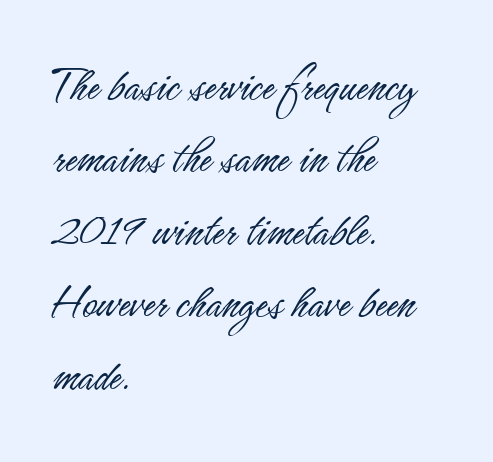
The image shows 50 px light, condensed sans-serif type; set left-aligned, normal line spacing (1.45x), normal letter spacing, not underlined; low stroke contrast and a small x-height.
